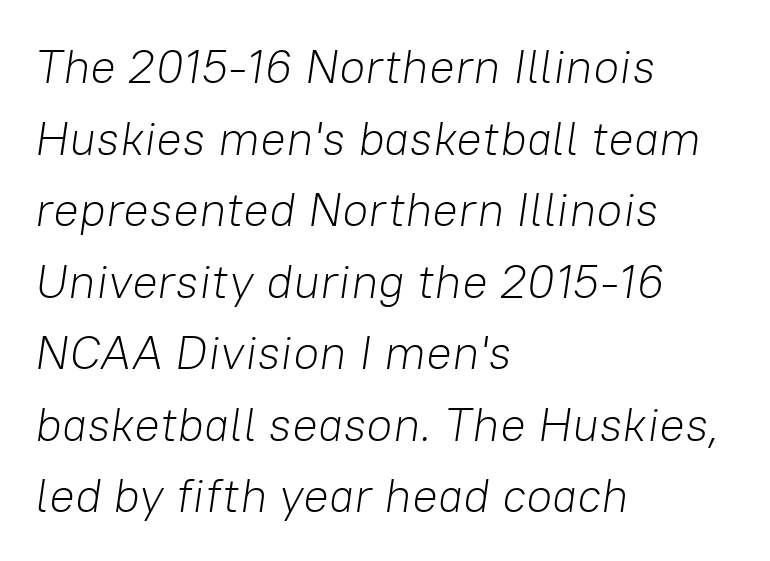
The image shows 48 px light type, italic (leaning right); set left-aligned, normal line spacing (1.49x), normal letter spacing, not underlined; low stroke contrast and a medium x-height.
